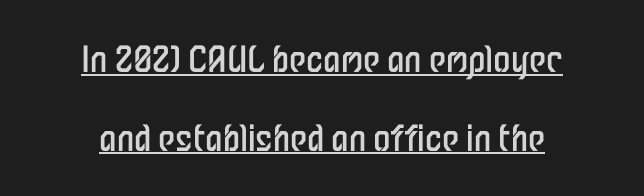
Q: Is the text bold? A: No.
Q: Is the text italic (slanted)? A: No, it is upright.
Q: Is the typeface a serif or a sans-serif typeface? A: Sans-serif.
Q: Is the text underlined? A: Yes.
Q: How is the paragraph aligned? A: Centered.
Q: Is the spacing between letters normal or unusually wide? A: Normal.
Q: Is the spacing between lines tight, normal or loose? A: Loose.
Q: Width (condensed, normal, or wide)? A: Condensed.
Q: Stroke contrast? A: Low.
Q: x-height? A: Medium.
Q: Monospaced? A: No.
